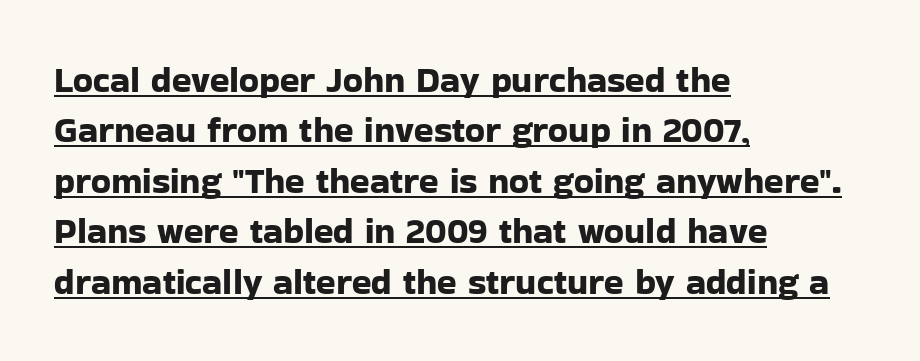
The image shows 36 px sans-serif type, upright; set left-aligned, normal line spacing (1.4x), normal letter spacing, underlined; low stroke contrast and a medium x-height.
